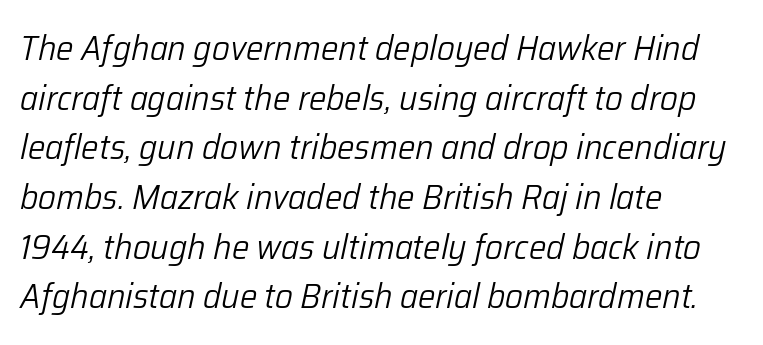
{"italic": "yes", "lean": "right", "slant_degrees": 12, "bold": "no", "weight": "light", "width": "normal", "stroke_contrast": "low", "x_height": "medium", "monospaced": "no", "underline": "no", "align": "left", "line_spacing": "normal", "line_spacing_ratio": 1.42, "letter_spacing": "normal", "letter_spacing_em": 0.0, "glyph_px": 35}
